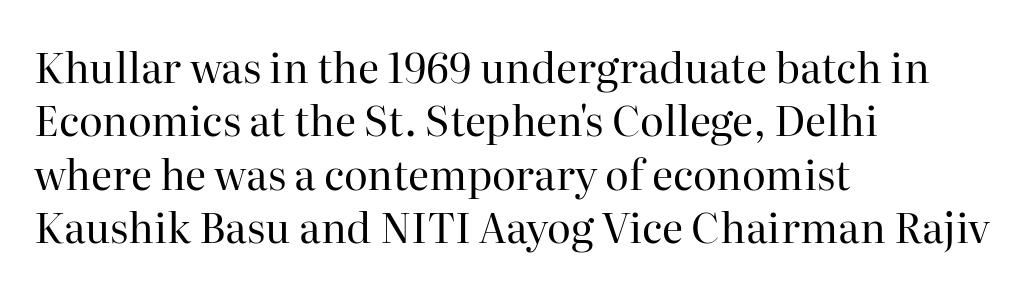
{"serif": "yes", "italic": "no", "bold": "no", "weight": "regular", "width": "normal", "stroke_contrast": "high", "x_height": "medium", "monospaced": "no", "underline": "no", "align": "left", "line_spacing": "normal", "line_spacing_ratio": 1.3, "letter_spacing": "normal", "letter_spacing_em": 0.0, "glyph_px": 41}
